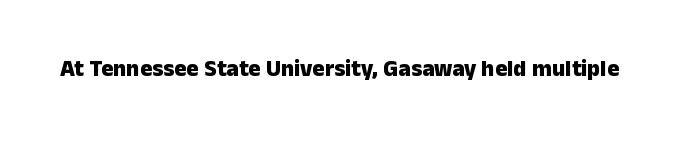
Notice how thick the strokes are: this is what a full bold looks like. In terms of letterspacing, this is plain default setting. The specimen omits any rule beneath the text block's lines. The lettering stays uniformly vertical, giving the passage a roman look.
